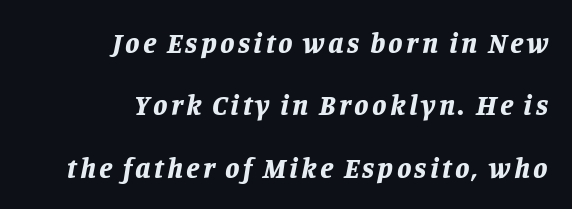
Q: Is the text bold? A: Yes.
Q: Is the text italic (slanted)? A: Yes, it leans right by about 11 degrees.
Q: Is the text underlined? A: No.
Q: How is the paragraph aligned? A: Right-aligned.
Q: Is the spacing between lines tight, normal or loose? A: Loose.
Q: Width (condensed, normal, or wide)? A: Normal.
Q: Stroke contrast? A: Low.
Q: x-height? A: Large.
Q: Monospaced? A: No.
